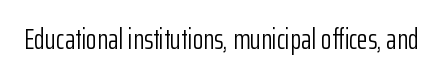
Note: no serifs on the glyphs. You can tell it's not italic because the verticals are truly vertical. On a weight scale, this lands at 450 or below. Rule under the text: the space is simply empty. Is this a fixed-width face? No — the glyphs have proportional, varying widths.
